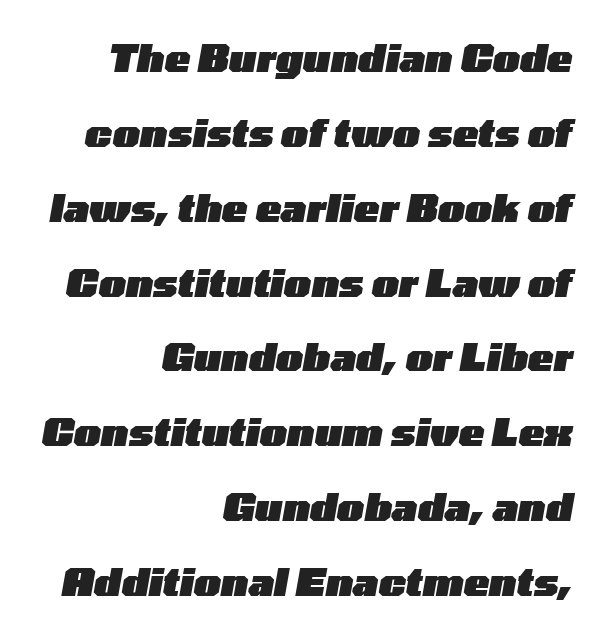
{"italic": "yes", "lean": "right", "slant_degrees": 10, "bold": "yes", "weight": "heavy", "width": "wide", "stroke_contrast": "low", "x_height": "medium", "monospaced": "no", "underline": "no", "align": "right", "line_spacing": "loose", "line_spacing_ratio": 1.97, "letter_spacing": "normal", "letter_spacing_em": 0.0, "glyph_px": 38}
